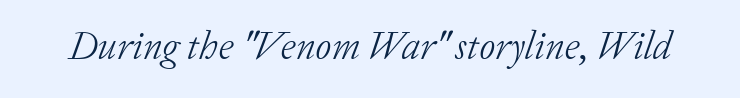
Q: Is the text bold? A: No.
Q: Is the text italic (slanted)? A: Yes, it leans right by about 20 degrees.
Q: Is the typeface a serif or a sans-serif typeface? A: Serif.
Q: Is the text underlined? A: No.
Q: Is the spacing between letters normal or unusually wide? A: Normal.
Q: Width (condensed, normal, or wide)? A: Normal.
Q: Stroke contrast? A: Low.
Q: x-height? A: Medium.
Q: Monospaced? A: No.
